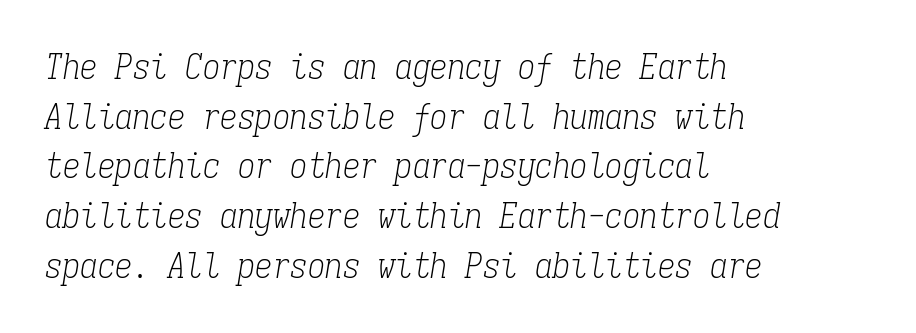
On a weight scale, this lands at 450 or below. Is this a fixed-width face? Yes — each glyph sits in an identical cell. The designer left line spacing at the default. Does the lettering tilt? It does — this is italic.
